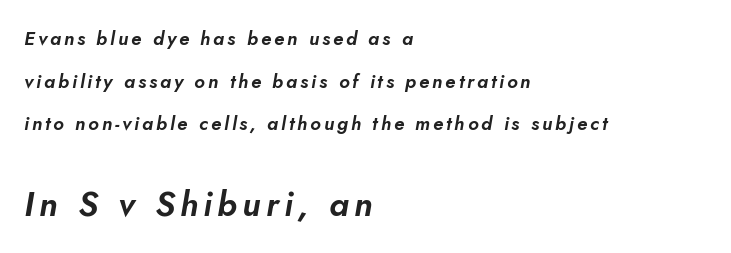
{"italic": "yes", "lean": "right", "slant_degrees": 5, "width": "normal", "stroke_contrast": "low", "x_height": "small", "monospaced": "no", "underline": "no", "align": "left", "line_spacing": "loose", "line_spacing_ratio": 2.24, "larger_block": "second", "size_ratio": 1.79, "glyph_px": 34}
